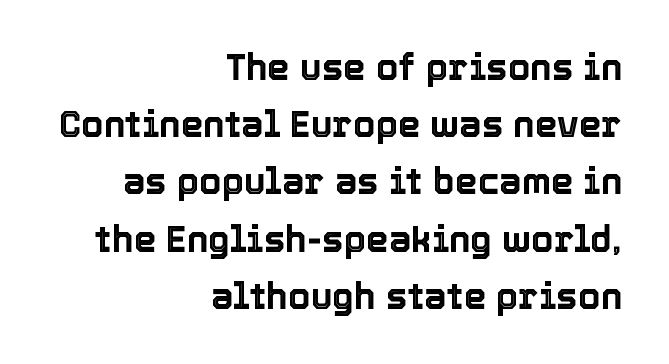
You could call the tracking neutral — neither tight nor loose. Check under the words: just untouched page. Layout note: lines flush right. Italic? Not at all — the glyphs are vertical.
